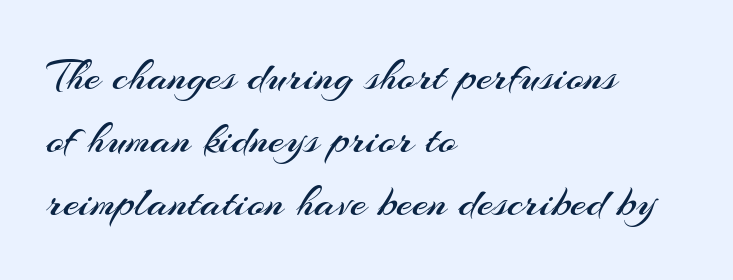
{"serif": "no", "bold": "no", "weight": "regular", "width": "normal", "stroke_contrast": "medium", "x_height": "small", "monospaced": "no", "underline": "no", "align": "left", "line_spacing": "normal", "line_spacing_ratio": 1.37, "letter_spacing": "normal", "letter_spacing_em": 0.0, "glyph_px": 46}
